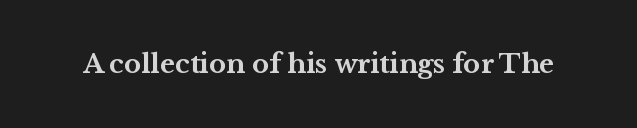
{"italic": "no", "bold": "yes", "underline": "no", "letter_spacing": "normal", "letter_spacing_em": 0.0, "glyph_px": 26}
